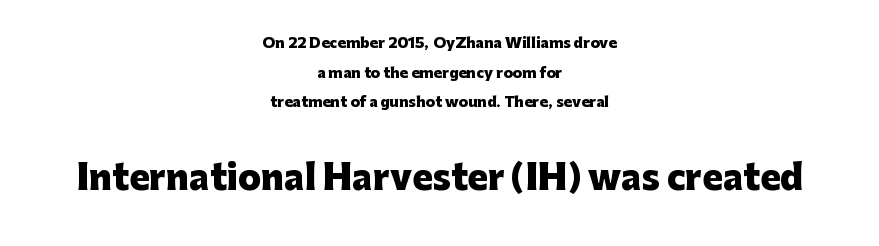
The passage shown is typeset with a sans-serif family. Tall strokes in this sample are plumb rather than angled. The emphasis by scale lands on block number two, below. This rendering features lettering with no underline. The lines are quadded center.
